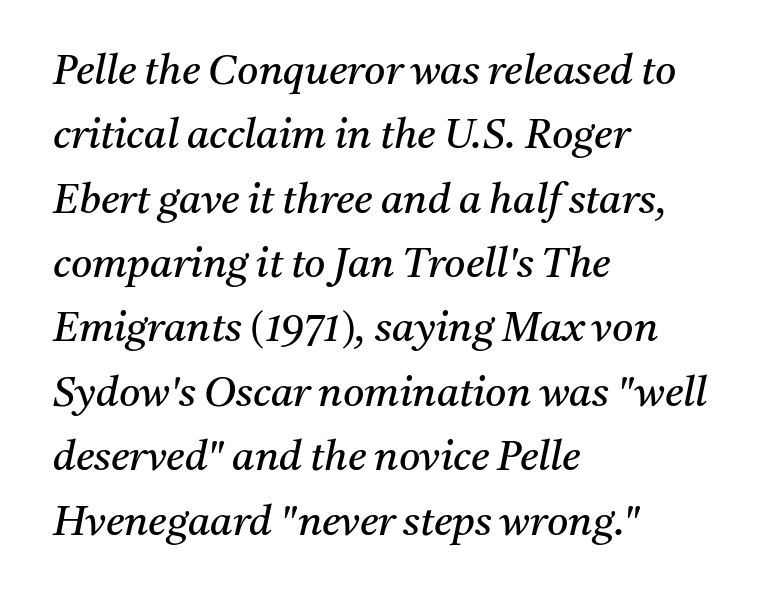
Observe the lean: these are italic letterforms. Here the designer chose a conventional face with non-uniform glyph widths. The font is comparable to plain body text, perhaps lighter. The compositor pushed each line to the left boundary. Nobody touched the tracking dial on this one.
